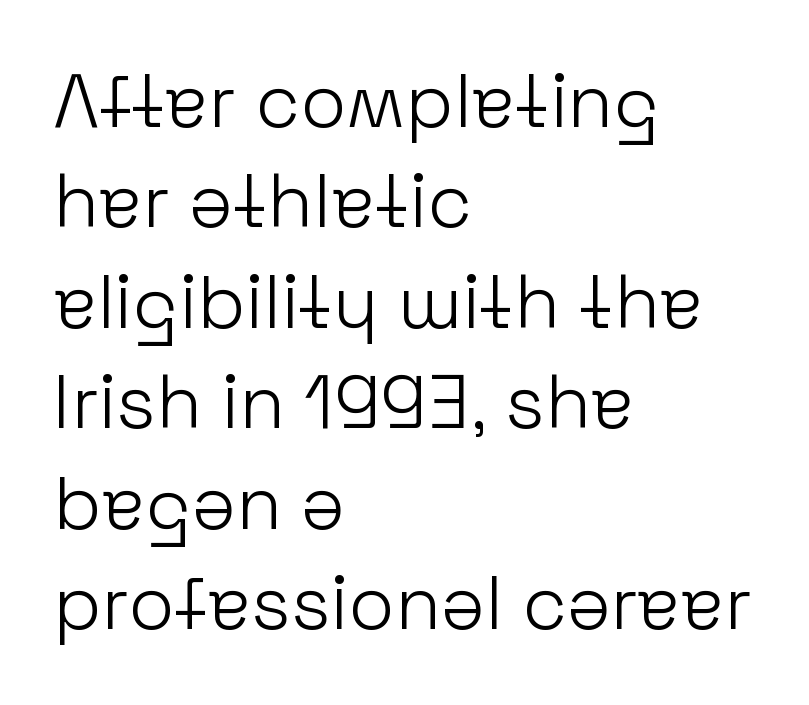
No heavy texture on the line: the type isn't bold. These lines are set flush left with a ragged right edge. The letters advance in unequal steps, a hallmark of proportional type. Plain, unruled lines of type. The face used here is rendered with its standard letterfit.
